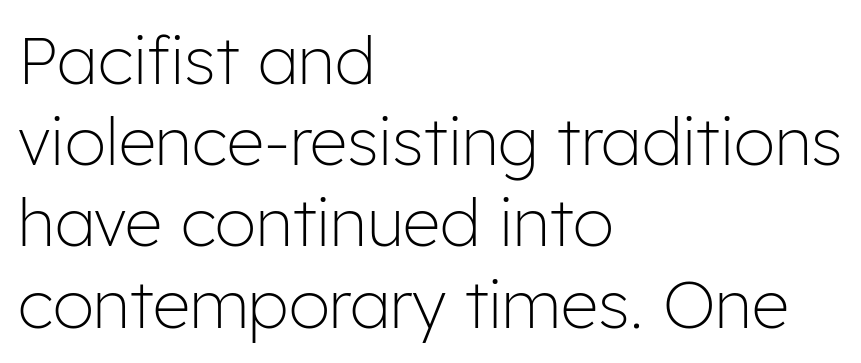
{"serif": "no", "italic": "no", "bold": "no", "weight": "light", "width": "normal", "stroke_contrast": "low", "x_height": "medium", "monospaced": "no", "underline": "no", "align": "left", "line_spacing_ratio": 1.23, "letter_spacing": "normal", "letter_spacing_em": 0.0, "glyph_px": 66}
